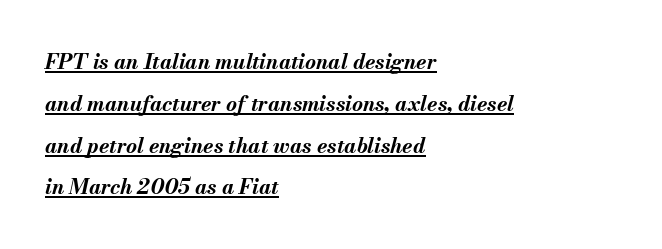
Q: Is the text bold? A: Yes.
Q: Is the text italic (slanted)? A: Yes, it leans right by about 13 degrees.
Q: Is the text underlined? A: Yes.
Q: How is the paragraph aligned? A: Left-aligned.
Q: Is the spacing between letters normal or unusually wide? A: Normal.
Q: Is the spacing between lines tight, normal or loose? A: Loose.
